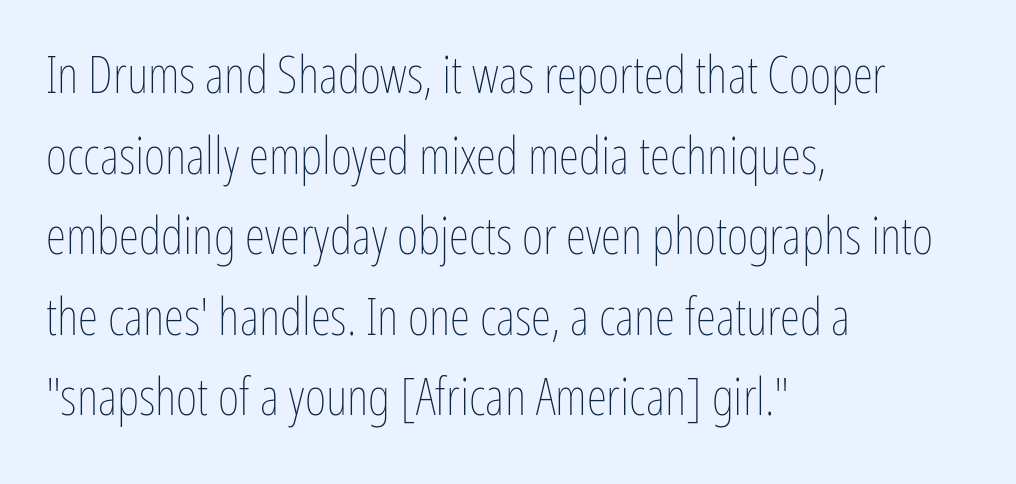
Q: Is the text bold? A: No.
Q: Is the text italic (slanted)? A: No, it is upright.
Q: Is the text underlined? A: No.
Q: How is the paragraph aligned? A: Left-aligned.
Q: Is the spacing between letters normal or unusually wide? A: Normal.
Q: Is the spacing between lines tight, normal or loose? A: Normal.
Q: Width (condensed, normal, or wide)? A: Condensed.
Q: Stroke contrast? A: Low.
Q: x-height? A: Medium.
Q: Monospaced? A: No.
